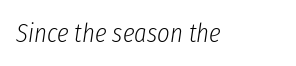
Glance below the letters and you will spot only blank space. The text carries the slant typical of an italic or oblique font. Stroke mass is kept to a normal reading level or below. The passage shown has conventional tracking throughout.
